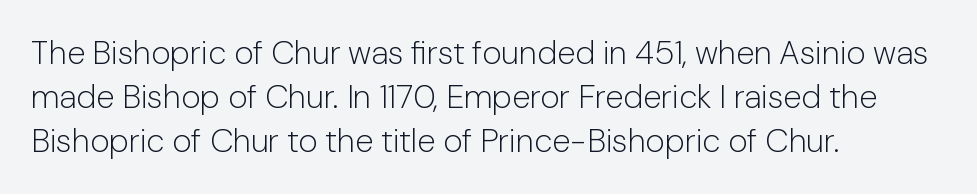
{"serif": "no", "italic": "no", "bold": "no", "weight": "light", "width": "normal", "stroke_contrast": "low", "x_height": "medium", "monospaced": "no", "underline": "no", "align": "left", "line_spacing": "normal", "line_spacing_ratio": 1.33, "letter_spacing": "normal", "letter_spacing_em": 0.0, "glyph_px": 33}
